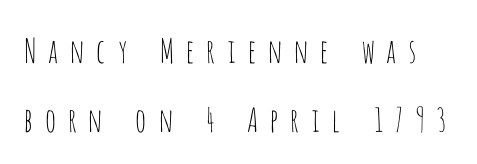
{"serif": "no", "italic": "no", "bold": "no", "weight": "thin", "width": "condensed", "stroke_contrast": "low", "x_height": "large", "monospaced": "no", "underline": "no", "line_spacing": "loose", "line_spacing_ratio": 2.09, "letter_spacing": "wide", "letter_spacing_em": 0.3, "glyph_px": 33}
